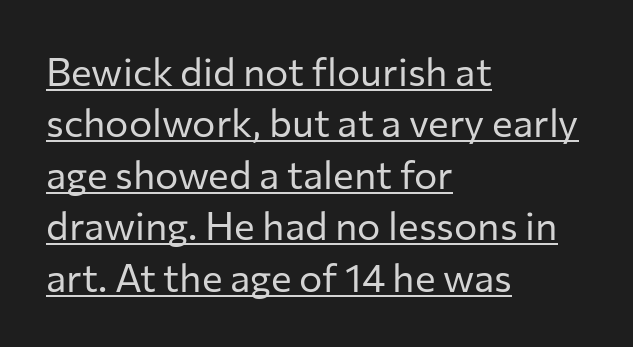
{"serif": "no", "italic": "no", "bold": "no", "weight": "regular", "width": "normal", "stroke_contrast": "low", "x_height": "medium", "monospaced": "no", "underline": "yes", "align": "left", "line_spacing": "normal", "line_spacing_ratio": 1.32, "letter_spacing": "normal", "letter_spacing_em": 0.0, "glyph_px": 39}
